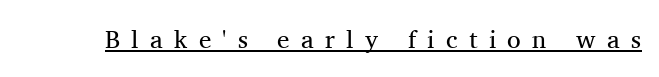
{"italic": "no", "bold": "no", "underline": "yes", "letter_spacing": "wide", "letter_spacing_em": 0.45, "glyph_px": 25}
